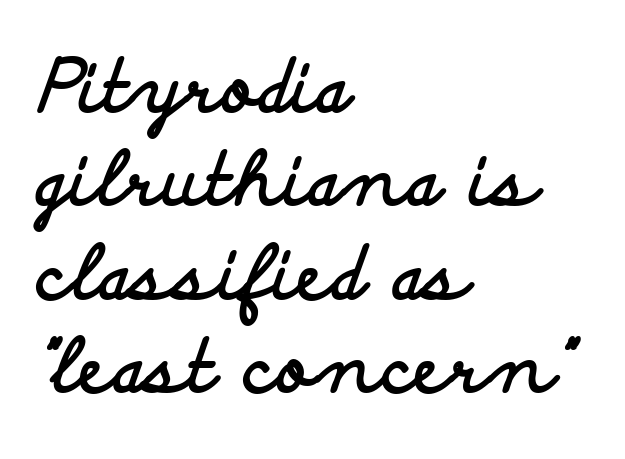
Q: Is the text bold? A: Yes.
Q: Is the text italic (slanted)? A: Yes.
Q: Is the typeface a serif or a sans-serif typeface? A: Sans-serif.
Q: Is the text underlined? A: No.
Q: How is the paragraph aligned? A: Left-aligned.
Q: Is the spacing between letters normal or unusually wide? A: Normal.
Q: Is the spacing between lines tight, normal or loose? A: Normal.
Q: Width (condensed, normal, or wide)? A: Wide.
Q: Stroke contrast? A: Low.
Q: x-height? A: Small.
Q: Monospaced? A: No.
